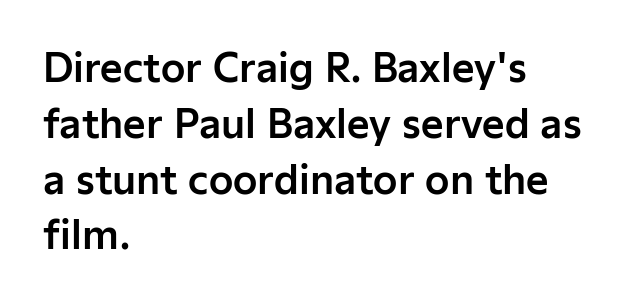
Q: Is the text italic (slanted)? A: No, it is upright.
Q: Is the typeface a serif or a sans-serif typeface? A: Sans-serif.
Q: Is the text underlined? A: No.
Q: How is the paragraph aligned? A: Left-aligned.
Q: Is the spacing between letters normal or unusually wide? A: Normal.
Q: Is the spacing between lines tight, normal or loose? A: Normal.
Q: Width (condensed, normal, or wide)? A: Normal.
Q: Stroke contrast? A: Low.
Q: x-height? A: Medium.
Q: Monospaced? A: No.
